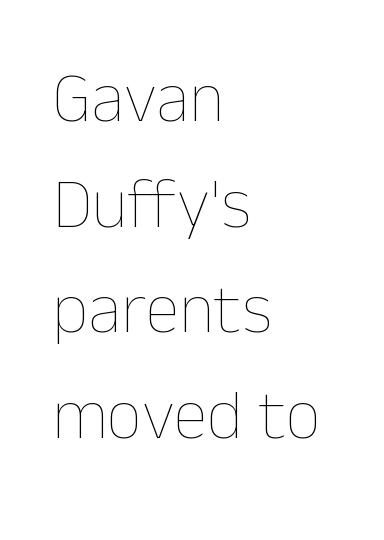
The image shows 70 px thin type, upright; set left-aligned, normal line spacing (1.51x), normal letter spacing, not underlined; low stroke contrast and a medium x-height.
